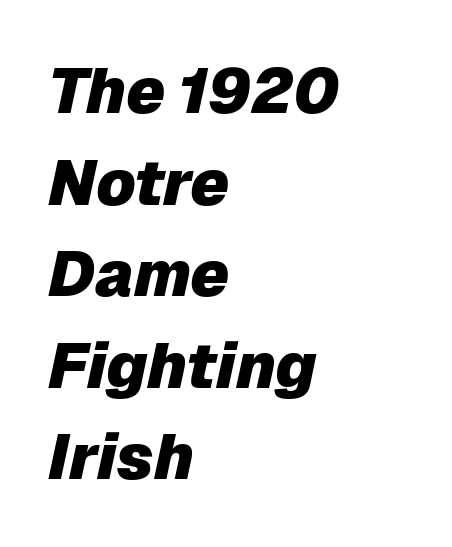
Weight: bold. The lines are quadded left. Slant detected: the letters are inclined. Summary of vertical rhythm: regular, with standard interline spacing. The letters advance in unequal steps, a hallmark of proportional type. The foot of each line stays bare and open.
